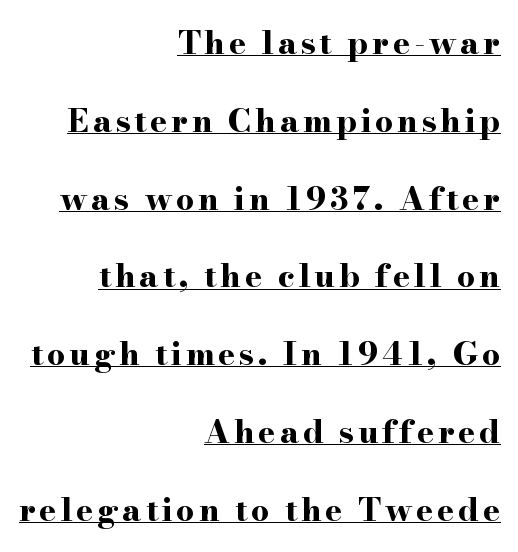
A typesetter would call this proportional, since set widths differ per character. The characters display serif detailing at their extremities. These lines stand farther apart than default settings would place them. Compared with an ordinary text face, these strokes are far heavier — a full bold. Nope, not italic — everything's standing straight. Students, observe the line beneath the letters — that is underlining.
